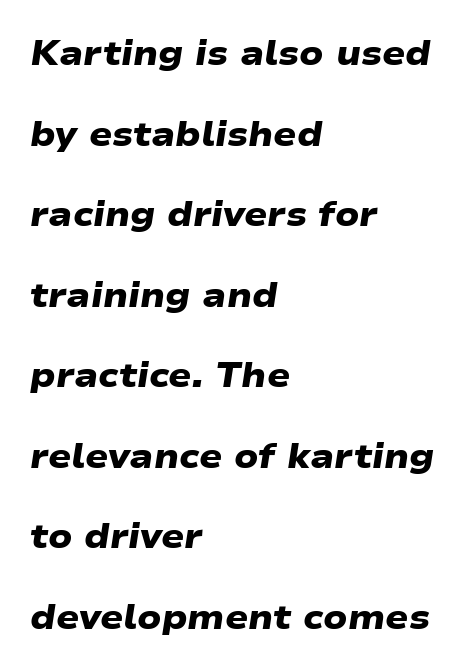
The image shows 34 px heavy, wide sans-serif type; set left-aligned, loose line spacing (2.37x), normal letter spacing, not underlined; low stroke contrast and a medium x-height.
